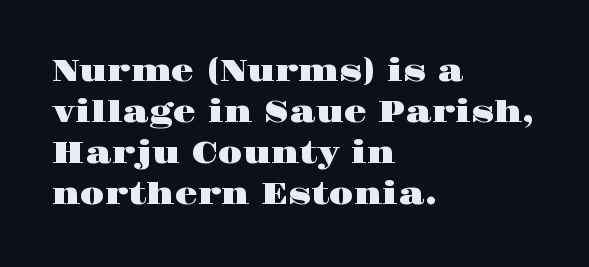
Q: Is the text italic (slanted)? A: No, it is upright.
Q: Is the typeface a serif or a sans-serif typeface? A: Serif.
Q: Is the text underlined? A: No.
Q: How is the paragraph aligned? A: Left-aligned.
Q: Is the spacing between letters normal or unusually wide? A: Normal.
Q: Is the spacing between lines tight, normal or loose? A: Normal.
Q: Width (condensed, normal, or wide)? A: Wide.
Q: Stroke contrast? A: High.
Q: x-height? A: Large.
Q: Monospaced? A: No.
